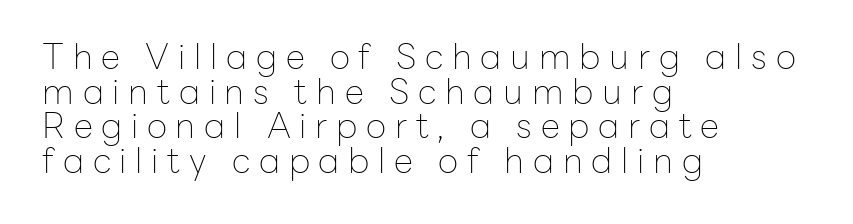
The image shows 35 px thin sans-serif type, upright; set left-aligned, tight line spacing (0.99x), unusually wide letter spacing (+0.25 em), not underlined; low stroke contrast and a medium x-height.
